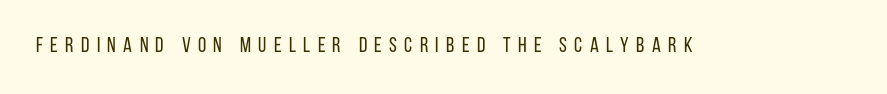
The image shows 21 px text type, upright; set unusually wide letter spacing (+0.35 em), not underlined.
